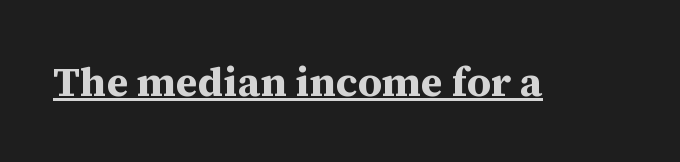
Q: Is the text bold? A: Yes.
Q: Is the text italic (slanted)? A: No, it is upright.
Q: Is the typeface a serif or a sans-serif typeface? A: Serif.
Q: Is the text underlined? A: Yes.
Q: Is the spacing between letters normal or unusually wide? A: Normal.
Q: Width (condensed, normal, or wide)? A: Normal.
Q: Stroke contrast? A: Medium.
Q: x-height? A: Medium.
Q: Monospaced? A: No.
